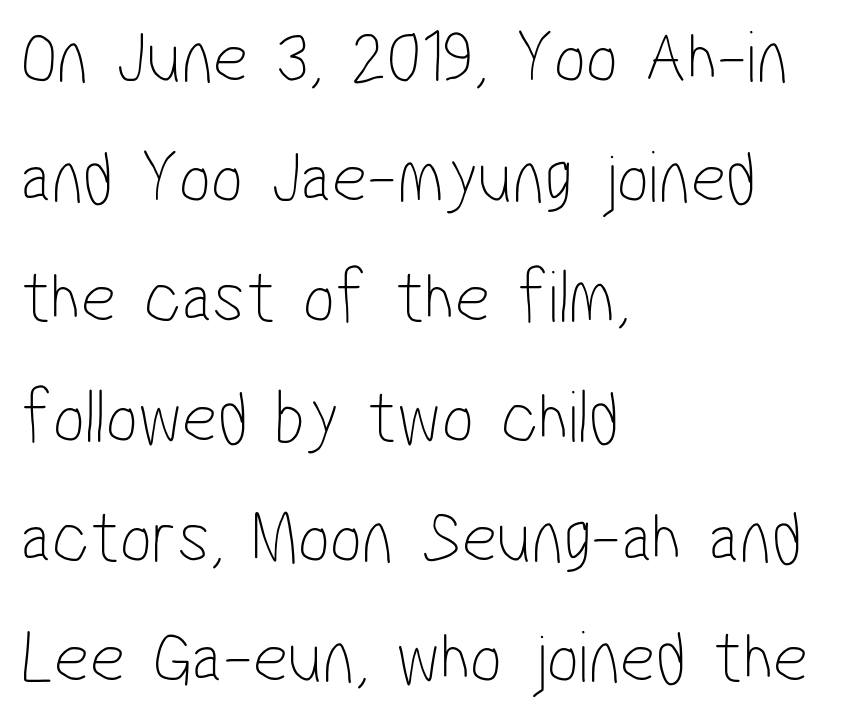
Q: Is the text bold? A: No.
Q: Is the typeface a serif or a sans-serif typeface? A: Sans-serif.
Q: Is the text underlined? A: No.
Q: How is the paragraph aligned? A: Left-aligned.
Q: Is the spacing between letters normal or unusually wide? A: Normal.
Q: Is the spacing between lines tight, normal or loose? A: Normal.
Q: Width (condensed, normal, or wide)? A: Condensed.
Q: Stroke contrast? A: Low.
Q: x-height? A: Medium.
Q: Monospaced? A: No.
